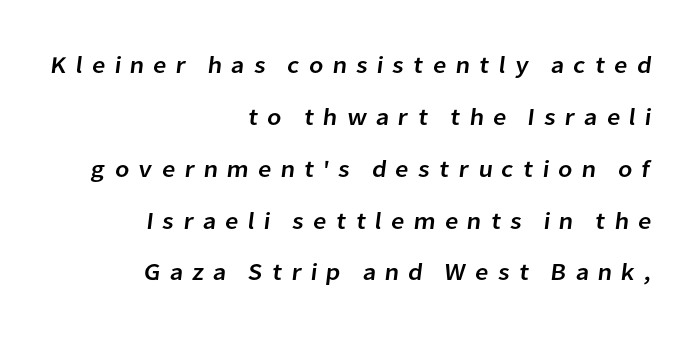
Q: Is the text underlined? A: No.
Q: How is the paragraph aligned? A: Right-aligned.
Q: Is the spacing between letters normal or unusually wide? A: Unusually wide.
Q: Is the spacing between lines tight, normal or loose? A: Loose.
